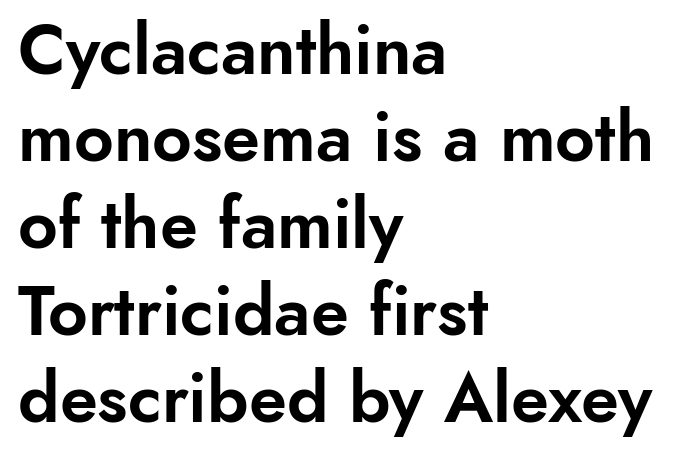
The image shows 69 px sans-serif type, upright; set left-aligned, normal line spacing (1.26x), normal letter spacing, not underlined; low stroke contrast and a small x-height.
